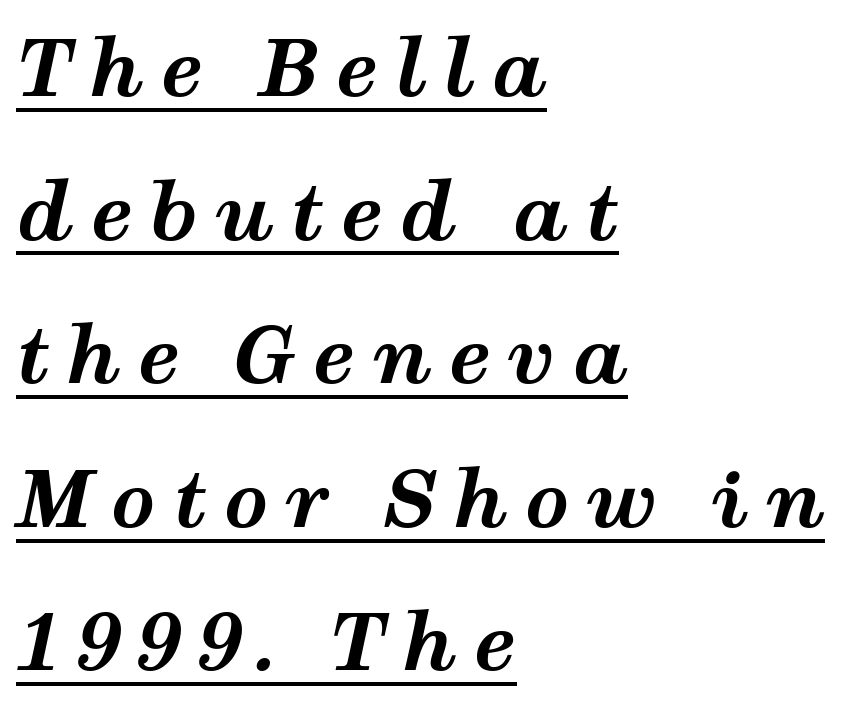
Q: Is the text bold? A: Yes.
Q: Is the text italic (slanted)? A: Yes, it leans right by about 12 degrees.
Q: Is the text underlined? A: Yes.
Q: How is the paragraph aligned? A: Left-aligned.
Q: Is the spacing between letters normal or unusually wide? A: Unusually wide.
Q: Width (condensed, normal, or wide)? A: Wide.
Q: Stroke contrast? A: Medium.
Q: x-height? A: Medium.
Q: Monospaced? A: No.
